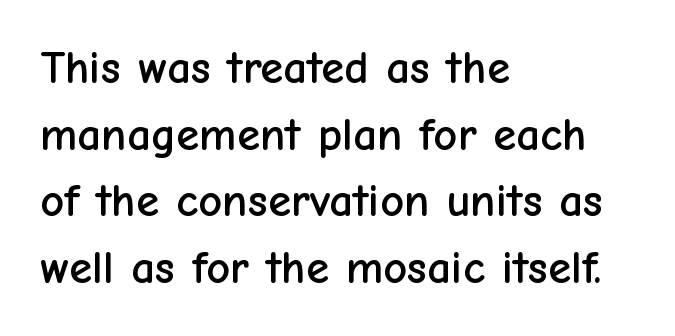
The image shows 47 px sans-serif type, upright; set left-aligned, normal line spacing (1.42x), normal letter spacing, not underlined; low stroke contrast and a medium x-height.
